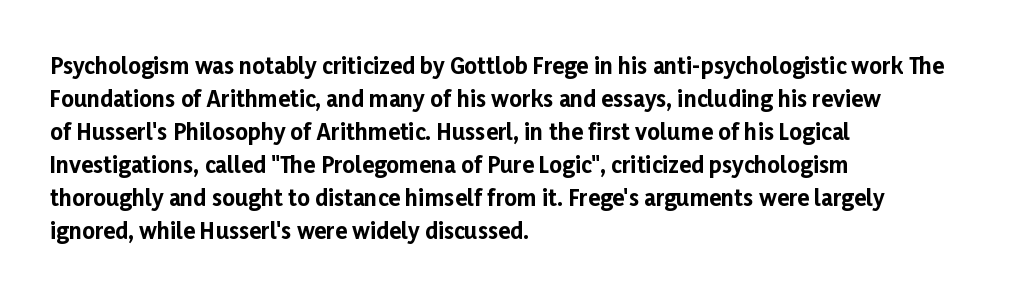
You'd pick this weight for a headline — it's a proper bold. The lettering holds an erect, upright posture throughout. Glance below the letters and you will spot only blank space. Layout note: lines flush left. Characters follow at the spacing the type designer built in. These lines sit exactly where default settings would place them.
